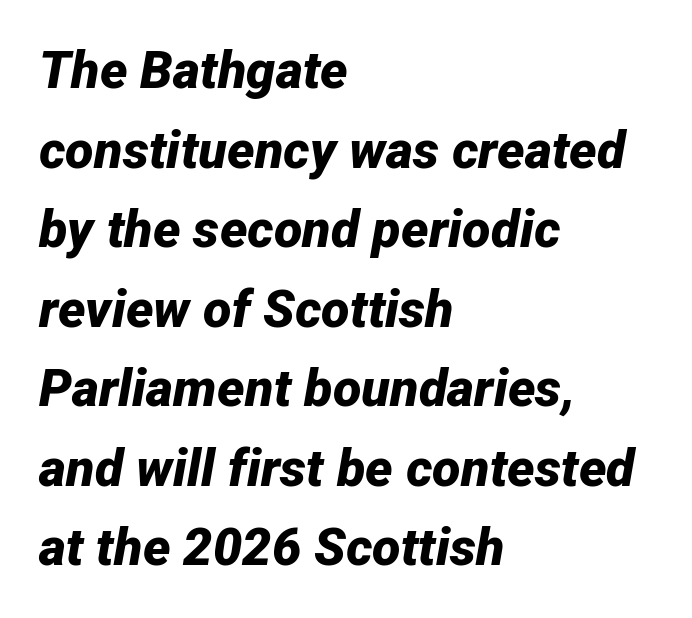
Q: Is the text bold? A: Yes.
Q: Is the text italic (slanted)? A: Yes, it leans right by about 12 degrees.
Q: Is the text underlined? A: No.
Q: How is the paragraph aligned? A: Left-aligned.
Q: Is the spacing between letters normal or unusually wide? A: Normal.
Q: Is the spacing between lines tight, normal or loose? A: Normal.
Q: Width (condensed, normal, or wide)? A: Normal.
Q: Stroke contrast? A: Low.
Q: x-height? A: Medium.
Q: Monospaced? A: No.
